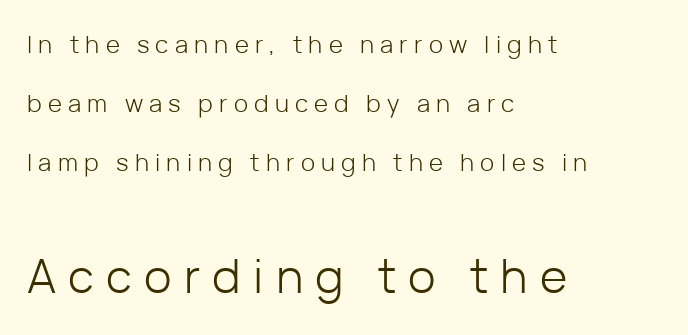
The weight tops out at a normal text grade. Underlining? Definitely not there. Character size in the trailing block exceeds that of the leading block. Designer's note — italics off, roman on. The glyphs in this specimen are sans serif. The passage shown stacks its lines with a broad gap.
